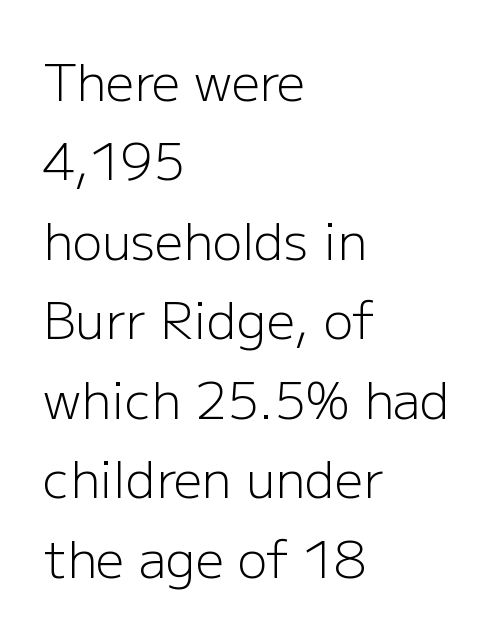
{"serif": "no", "italic": "no", "bold": "no", "weight": "light", "width": "normal", "stroke_contrast": "low", "x_height": "medium", "monospaced": "no", "underline": "no", "align": "left", "line_spacing": "normal", "line_spacing_ratio": 1.59, "letter_spacing": "normal", "letter_spacing_em": 0.0, "glyph_px": 50}
